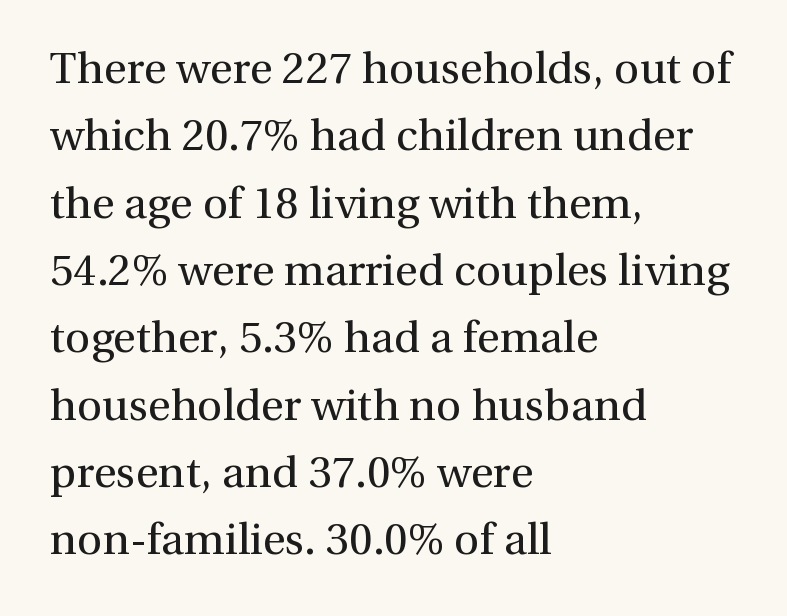
{"serif": "yes", "italic": "no", "bold": "no", "weight": "regular", "width": "normal", "x_height": "medium", "monospaced": "no", "underline": "no", "align": "left", "line_spacing": "normal", "line_spacing_ratio": 1.53, "letter_spacing": "normal", "letter_spacing_em": 0.0, "glyph_px": 44}
